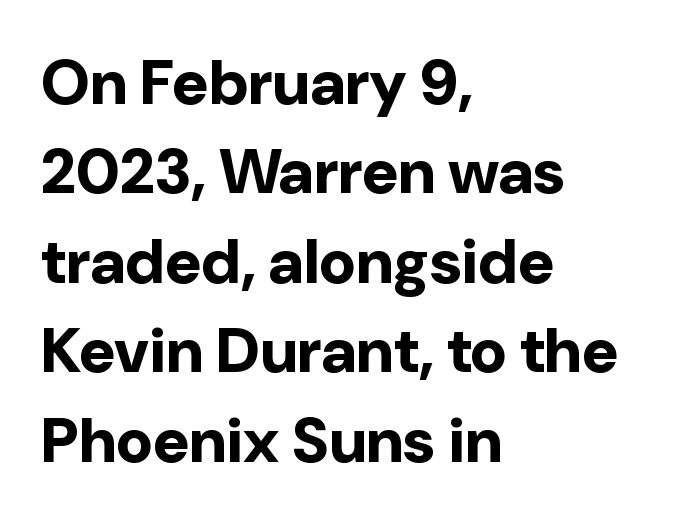
Q: Is the text bold? A: Yes.
Q: Is the text italic (slanted)? A: No, it is upright.
Q: Is the typeface a serif or a sans-serif typeface? A: Sans-serif.
Q: Is the text underlined? A: No.
Q: How is the paragraph aligned? A: Left-aligned.
Q: Is the spacing between letters normal or unusually wide? A: Normal.
Q: Is the spacing between lines tight, normal or loose? A: Normal.
Q: Width (condensed, normal, or wide)? A: Normal.
Q: Stroke contrast? A: Low.
Q: x-height? A: Medium.
Q: Monospaced? A: No.
